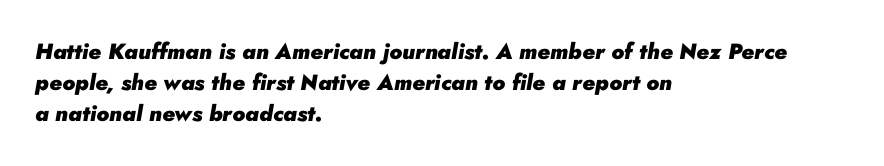
Weight: bold. Descender tails drop into unmarked territory. Does extra space separate the letters? No, they use regular spacing. Notice how descenders clear the ascenders below comfortably — that's standard leading. Would a proofreader flag this as italicized? Yes. Compared with a centered layout, this one pins lines to the left instead.
